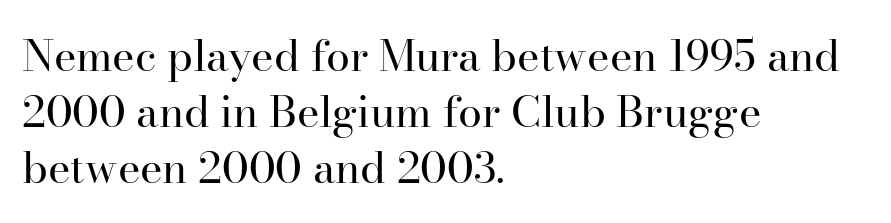
{"serif": "yes", "italic": "no", "bold": "no", "weight": "regular", "width": "normal", "stroke_contrast": "high", "x_height": "small", "monospaced": "no", "underline": "no", "align": "left", "line_spacing": "normal", "line_spacing_ratio": 1.3, "letter_spacing": "normal", "letter_spacing_em": 0.0, "glyph_px": 43}
